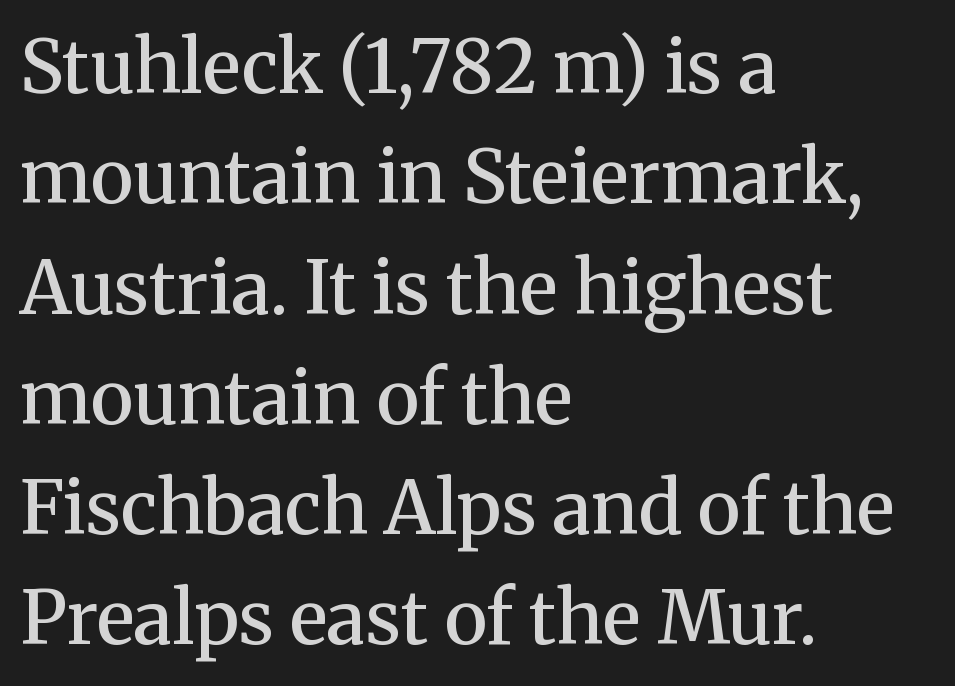
{"serif": "yes", "italic": "no", "bold": "semi", "weight": "semibold", "width": "normal", "stroke_contrast": "medium", "x_height": "medium", "monospaced": "no", "underline": "no", "align": "left", "line_spacing": "normal", "line_spacing_ratio": 1.49, "letter_spacing": "normal", "letter_spacing_em": 0.0, "glyph_px": 74}
